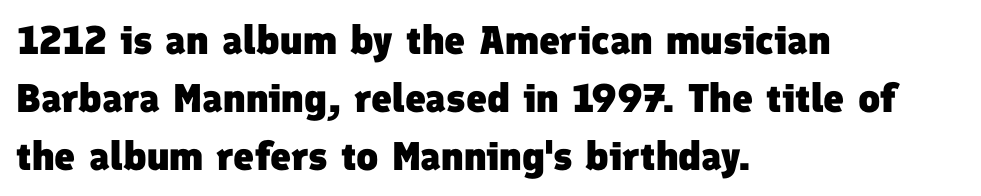
{"serif": "no", "bold": "yes", "weight": "heavy", "width": "normal", "stroke_contrast": "low", "x_height": "medium", "monospaced": "no", "underline": "no", "align": "left", "line_spacing": "normal", "line_spacing_ratio": 1.45, "letter_spacing": "normal", "letter_spacing_em": 0.0, "glyph_px": 40}
